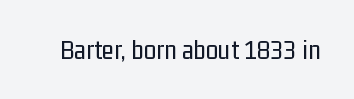
The image shows 28 px regular-weight, condensed sans-serif type, upright; set normal letter spacing, not underlined; low stroke contrast and a medium x-height.
